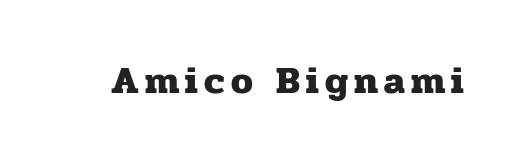
Q: Is the text bold? A: Yes.
Q: Is the text italic (slanted)? A: No, it is upright.
Q: Is the typeface a serif or a sans-serif typeface? A: Serif.
Q: Is the text underlined? A: No.
Q: Width (condensed, normal, or wide)? A: Normal.
Q: Stroke contrast? A: Low.
Q: x-height? A: Medium.
Q: Monospaced? A: No.
